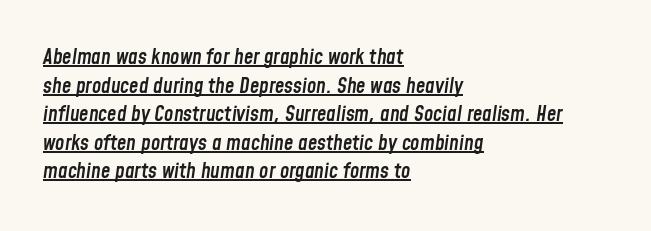
{"italic": "yes", "lean": "right", "slant_degrees": 8, "bold": "semi", "underline": "yes", "align": "left", "line_spacing": "normal", "line_spacing_ratio": 1.36, "letter_spacing": "normal", "letter_spacing_em": 0.0, "glyph_px": 21}
